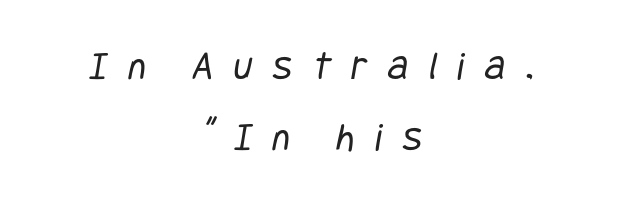
{"serif": "no", "bold": "no", "weight": "regular", "width": "condensed", "stroke_contrast": "low", "x_height": "large", "underline": "no", "align": "center", "line_spacing_ratio": 1.72, "letter_spacing": "wide", "letter_spacing_em": 0.5, "glyph_px": 41}
